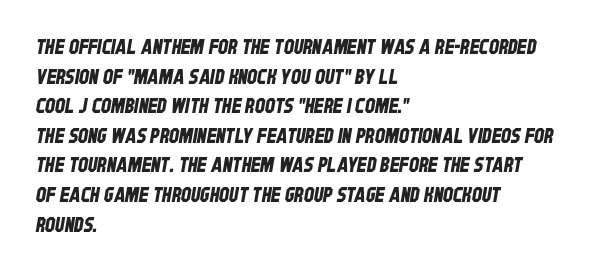
Q: Is the text underlined? A: No.
Q: How is the paragraph aligned? A: Left-aligned.
Q: Is the spacing between letters normal or unusually wide? A: Normal.
Q: Is the spacing between lines tight, normal or loose? A: Normal.
